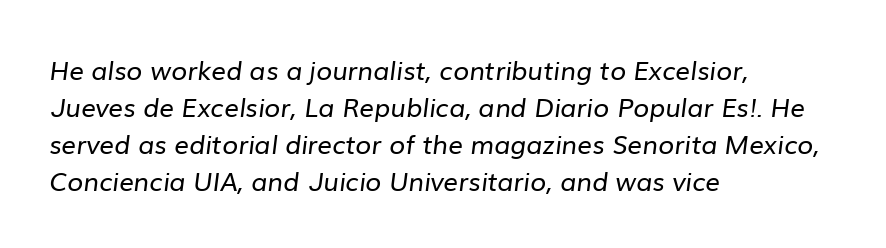
The image shows 26 px text type; set left-aligned, normal line spacing (1.42x), normal letter spacing, not underlined.
